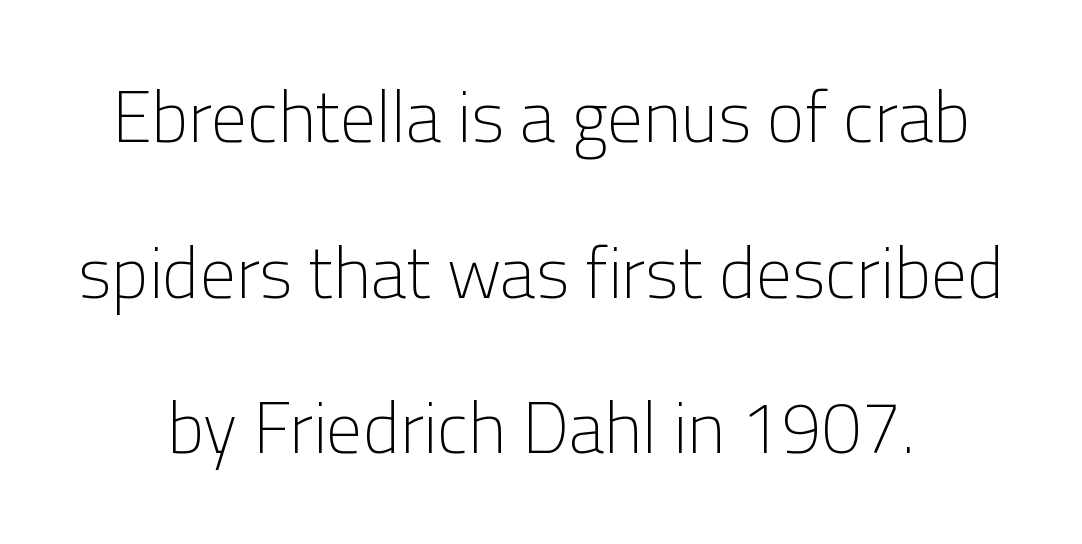
The passage shown is typed in a proportional face where columns would drift. No extra ink here — the face is not bold. The designer dialed line spacing up above the default. Type without underlining. A sans-serif font was chosen for this passage.
